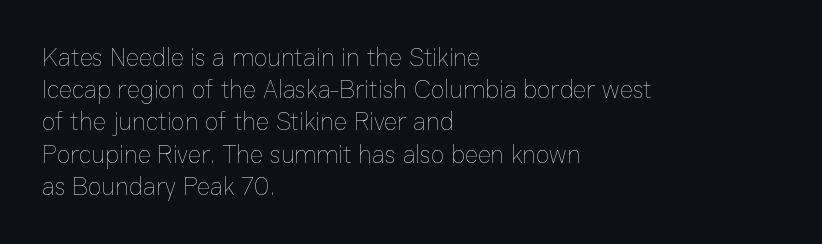
The image shows 25 px text type, upright; set left-aligned, normal line spacing (1.29x), normal letter spacing, not underlined.
